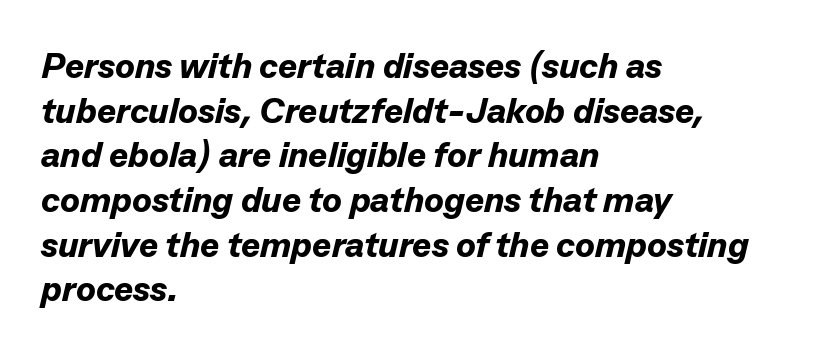
The image shows 36 px bold type, italic (leaning right); set left-aligned, line spacing 1.24x, normal letter spacing, not underlined; low stroke contrast and a medium x-height.
